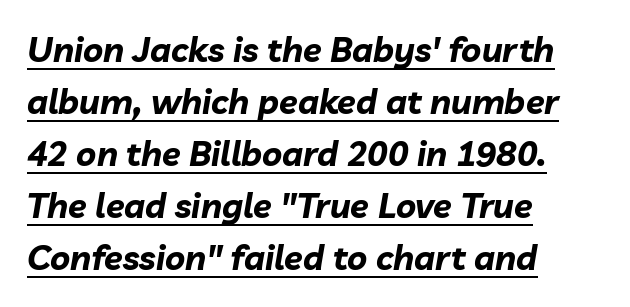
{"italic": "yes", "lean": "right", "slant_degrees": 10, "bold": "yes", "weight": "bold", "width": "normal", "stroke_contrast": "low", "x_height": "medium", "monospaced": "no", "underline": "yes", "align": "left", "line_spacing": "normal", "line_spacing_ratio": 1.53, "letter_spacing": "normal", "letter_spacing_em": 0.0, "glyph_px": 34}
